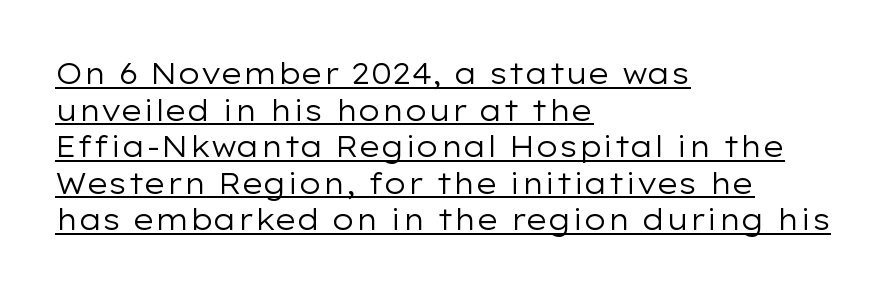
The image shows 29 px regular-weight, wide sans-serif type, upright; set left-aligned, normal line spacing (1.26x), normal letter spacing, underlined; low stroke contrast and a medium x-height.
